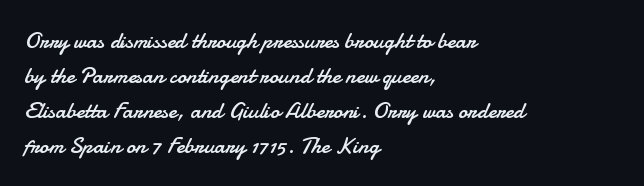
The image shows 23 px text type; set left-aligned, normal line spacing (1.52x), normal letter spacing, not underlined.
